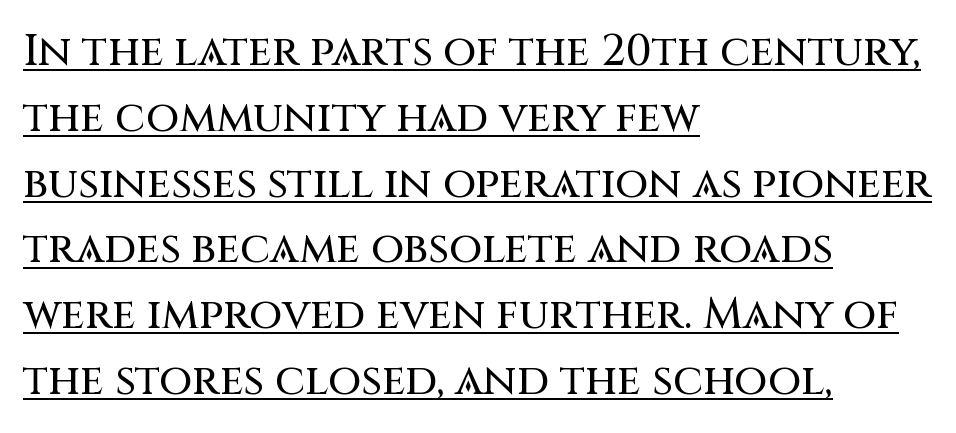
Q: Is the text italic (slanted)? A: No, it is upright.
Q: Is the typeface a serif or a sans-serif typeface? A: Sans-serif.
Q: Is the text underlined? A: Yes.
Q: How is the paragraph aligned? A: Left-aligned.
Q: Is the spacing between letters normal or unusually wide? A: Normal.
Q: Is the spacing between lines tight, normal or loose? A: Normal.
Q: Width (condensed, normal, or wide)? A: Normal.
Q: Stroke contrast? A: Medium.
Q: x-height? A: Large.
Q: Monospaced? A: No.
